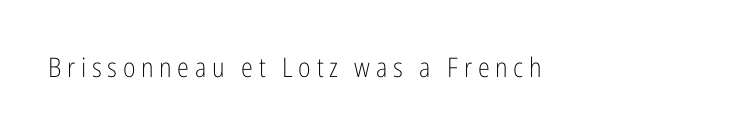
{"italic": "no", "bold": "no", "underline": "no", "letter_spacing": "wide", "letter_spacing_em": 0.21, "glyph_px": 27}
